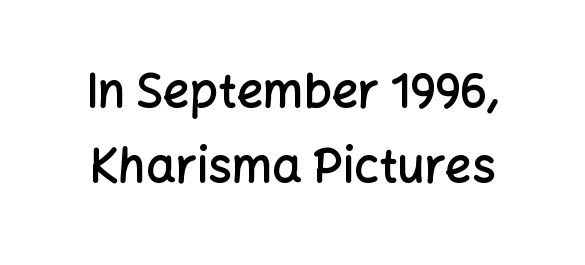
{"serif": "no", "italic": "no", "bold": "semi", "weight": "semibold", "width": "normal", "stroke_contrast": "low", "x_height": "medium", "monospaced": "no", "underline": "no", "line_spacing": "normal", "line_spacing_ratio": 1.6, "letter_spacing": "normal", "letter_spacing_em": 0.0, "glyph_px": 47}
